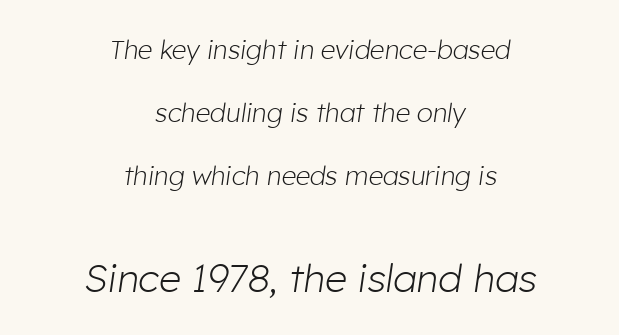
{"italic": "yes", "lean": "right", "slant_degrees": 8, "bold": "no", "weight": "light", "width": "normal", "stroke_contrast": "low", "x_height": "medium", "monospaced": "no", "underline": "no", "align": "center", "line_spacing": "loose", "line_spacing_ratio": 2.42, "letter_spacing": "normal", "letter_spacing_em": 0.0, "larger_block": "second", "size_ratio": 1.5, "glyph_px": 39}
